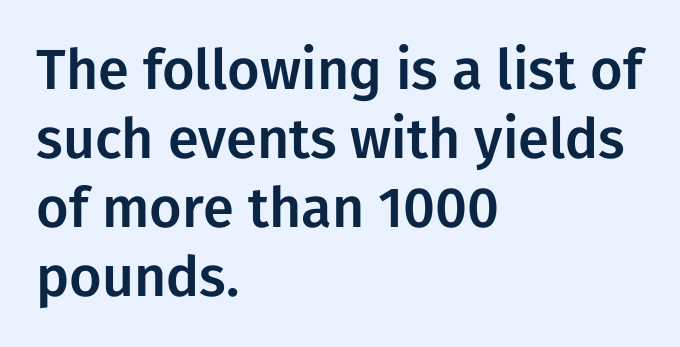
Posture: upright roman. The paragraph has a hard left edge and a soft right edge. Is this a sans? Yes — the strokes have no serifs. Note the varied advance widths — an 'i' is clearly narrower than an 'm'. Check the space under the baseline: it is left empty.
